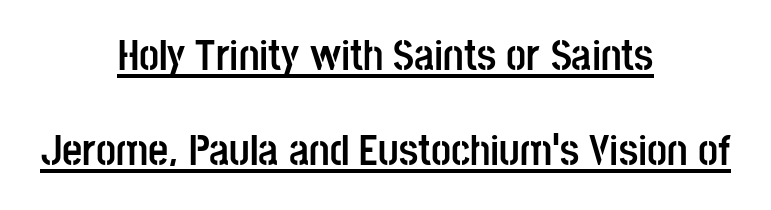
The image shows 44 px semibold, condensed sans-serif type, upright; set centered, loose line spacing (2.15x), normal letter spacing, underlined; low stroke contrast and a large x-height.
